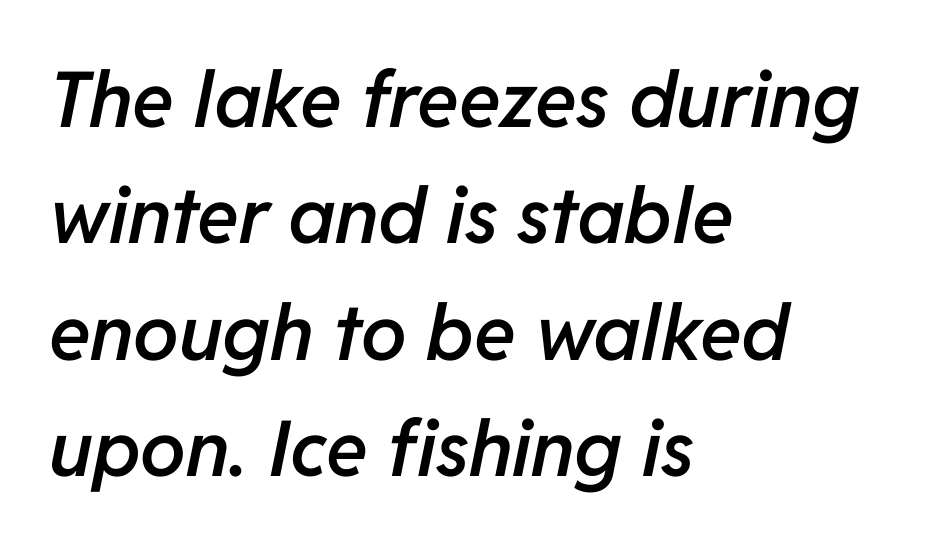
The image shows 77 px semibold type, italic (leaning right); set left-aligned, normal line spacing (1.51x), normal letter spacing, not underlined; low stroke contrast and a medium x-height.
